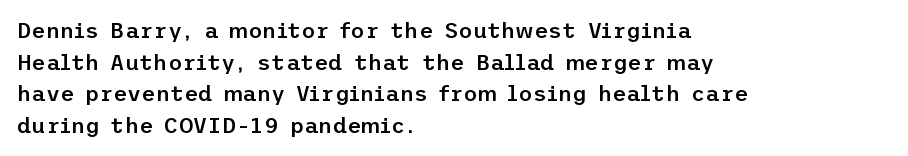
The passage shown stacks its lines at a standard gap. Beneath every word, the page is bare. The compositor pushed each line to the left boundary. Tall strokes in this sample are plumb rather than angled.
